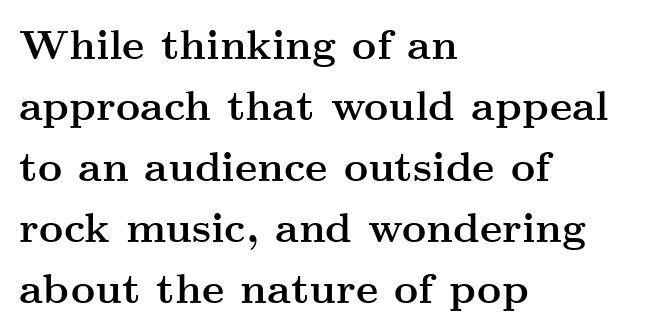
As a designer I'd log this as weight 700, bold. The font family rendered here belongs to the serif group. A bare baseline throughout the passage. Horizontally, the lines are justified to the leading edge only. The space between consecutive lines is moderate. These lines are rendered in a variable-pitch font.
